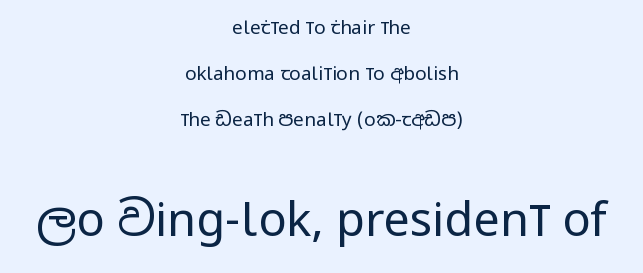
Q: Is the text bold? A: No.
Q: Is the text italic (slanted)? A: No, it is upright.
Q: Is the typeface a serif or a sans-serif typeface? A: Sans-serif.
Q: Is the text underlined? A: No.
Q: How is the paragraph aligned? A: Centered.
Q: Is the spacing between letters normal or unusually wide? A: Normal.
Q: Is the spacing between lines tight, normal or loose? A: Loose.
Q: Which block of text is set in a larger size, the first (top) or the second (bottom)? A: The second (bottom) one.
Q: Width (condensed, normal, or wide)? A: Condensed.
Q: Stroke contrast? A: Low.
Q: x-height? A: Large.
Q: Monospaced? A: No.
